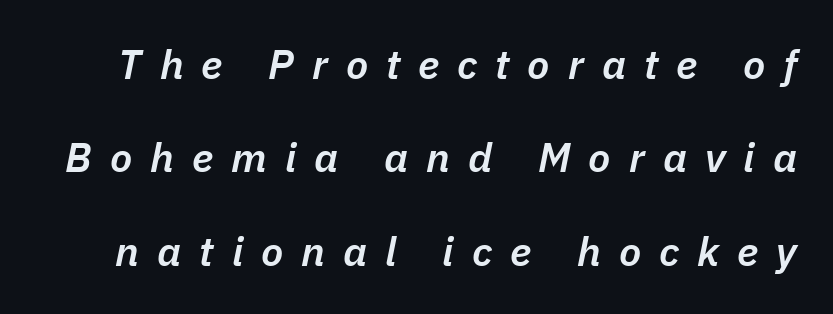
{"italic": "yes", "lean": "right", "slant_degrees": 11, "bold": "semi", "weight": "semibold", "width": "normal", "stroke_contrast": "low", "x_height": "medium", "monospaced": "no", "underline": "no", "line_spacing": "loose", "line_spacing_ratio": 2.28, "letter_spacing": "wide", "letter_spacing_em": 0.44, "glyph_px": 41}
